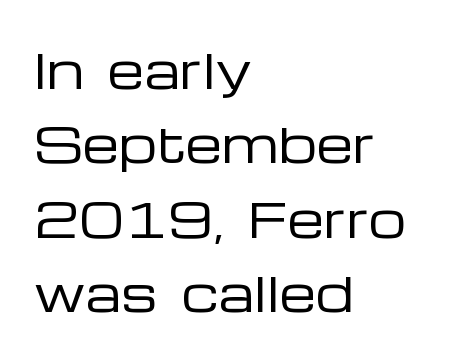
{"serif": "no", "italic": "no", "bold": "no", "weight": "regular", "width": "wide", "stroke_contrast": "low", "x_height": "medium", "monospaced": "no", "underline": "no", "align": "left", "line_spacing": "normal", "line_spacing_ratio": 1.58, "letter_spacing": "normal", "letter_spacing_em": 0.0, "glyph_px": 47}
